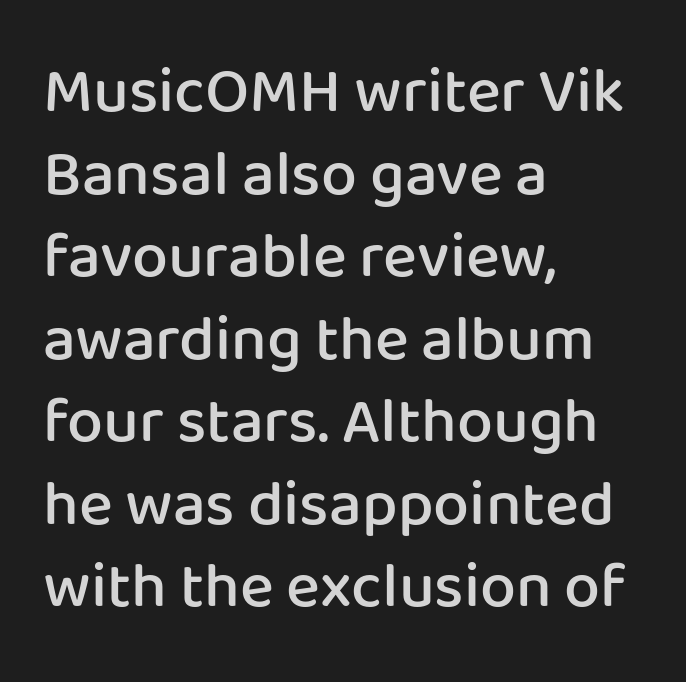
The image shows 64 px semibold sans-serif type, upright; set left-aligned, normal line spacing (1.29x), normal letter spacing, not underlined; low stroke contrast and a medium x-height.
